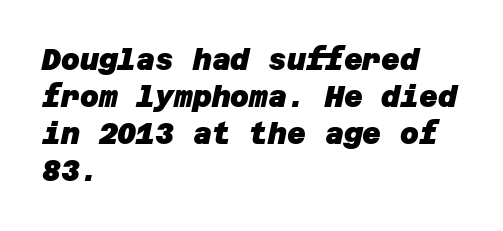
Check where the strokes stop: nothing finishes them off — pure sans. Lines of text with bare space underneath. Words appear dense and cohesive because spacing is normal. The rag falls on the right side of this text block. Successive baselines arrive at the customary interval.
